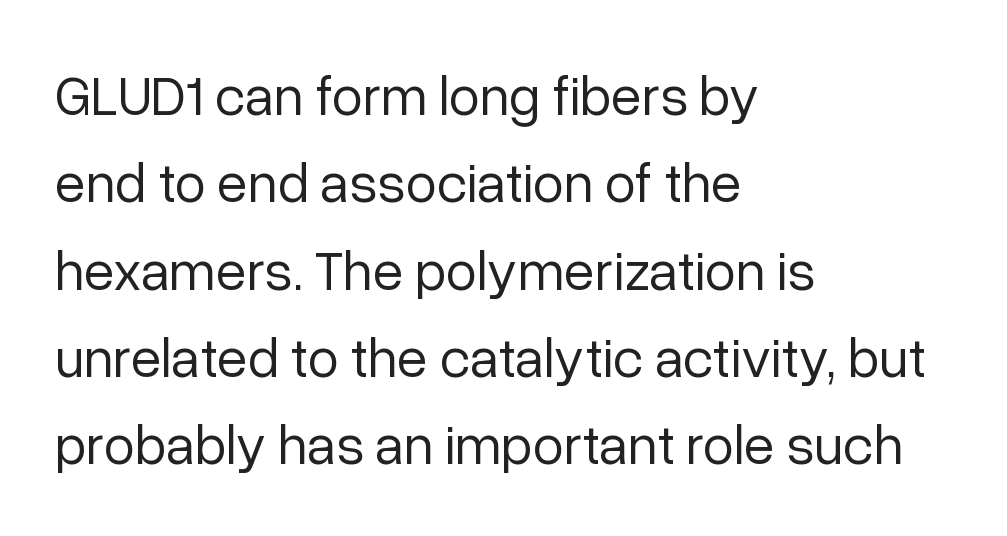
{"serif": "no", "italic": "no", "bold": "no", "weight": "regular", "width": "normal", "stroke_contrast": "low", "x_height": "medium", "monospaced": "no", "underline": "no", "align": "left", "line_spacing": "normal", "line_spacing_ratio": 1.56, "letter_spacing": "normal", "letter_spacing_em": 0.0, "glyph_px": 56}
